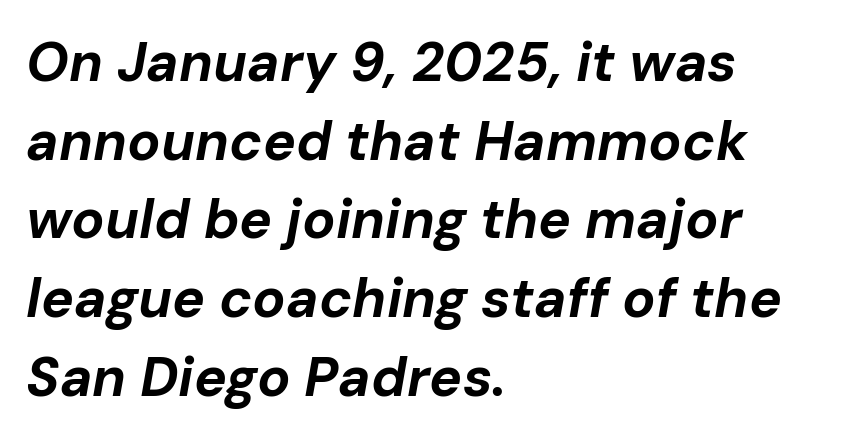
Q: Is the text bold? A: Yes.
Q: Is the text italic (slanted)? A: Yes, it leans right by about 10 degrees.
Q: Is the text underlined? A: No.
Q: How is the paragraph aligned? A: Left-aligned.
Q: Is the spacing between letters normal or unusually wide? A: Normal.
Q: Is the spacing between lines tight, normal or loose? A: Normal.
Q: Width (condensed, normal, or wide)? A: Normal.
Q: Stroke contrast? A: Low.
Q: x-height? A: Medium.
Q: Monospaced? A: No.
